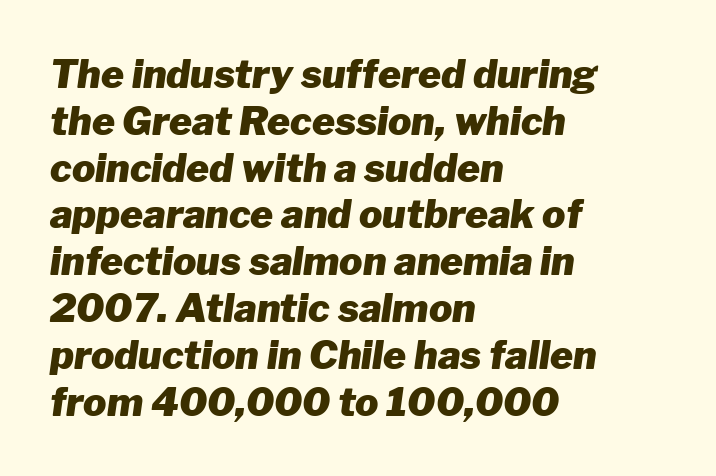
The image shows 39 px heavy type, italic (leaning right); set left-aligned, line spacing 1.2x, normal letter spacing, not underlined; low stroke contrast and a medium x-height.
